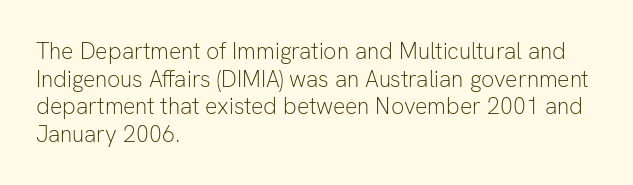
The image shows 23 px text type, upright; set left-aligned, line spacing 1.2x, normal letter spacing, not underlined.
